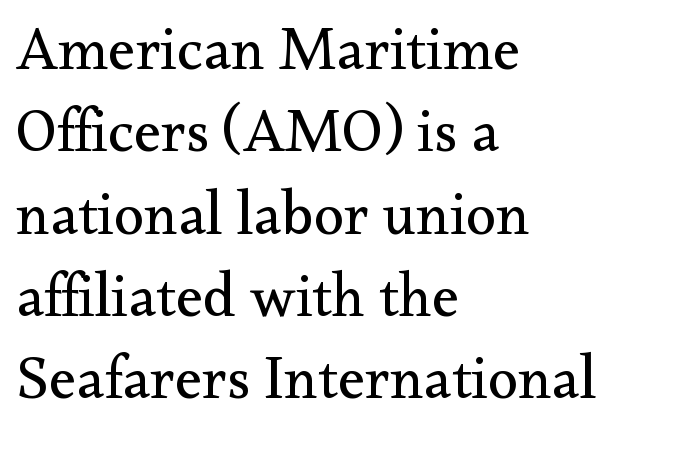
Unlike italic type, these characters show no tilt at all. The block of text has a typical density, with ordinary space between rows. Line beginnings align vertically; line endings do not. The type is set solid horizontally, with unmodified tracking. Does the type have serifs? Yes, each stem ends in a small foot.
